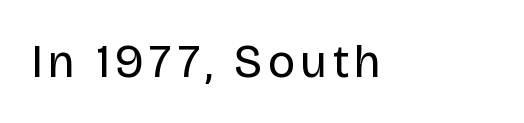
The image shows 47 px regular-weight, condensed sans-serif type, upright; set not underlined; low stroke contrast and a large x-height.
